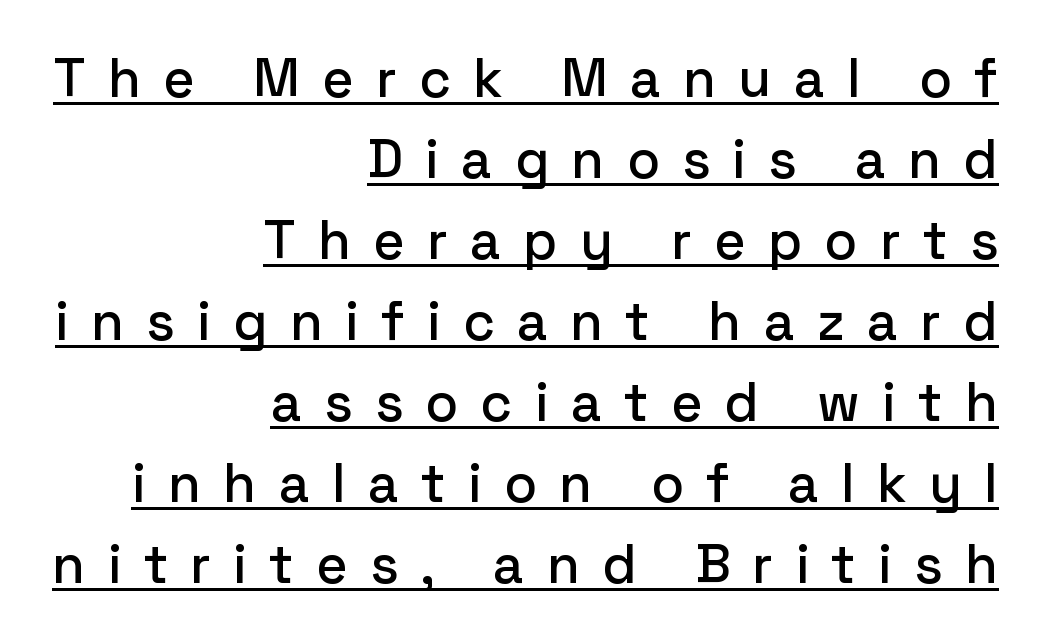
The image shows 54 px sans-serif type, upright; set right-aligned, normal line spacing (1.5x), unusually wide letter spacing (+0.41 em), underlined; low stroke contrast and a medium x-height.
